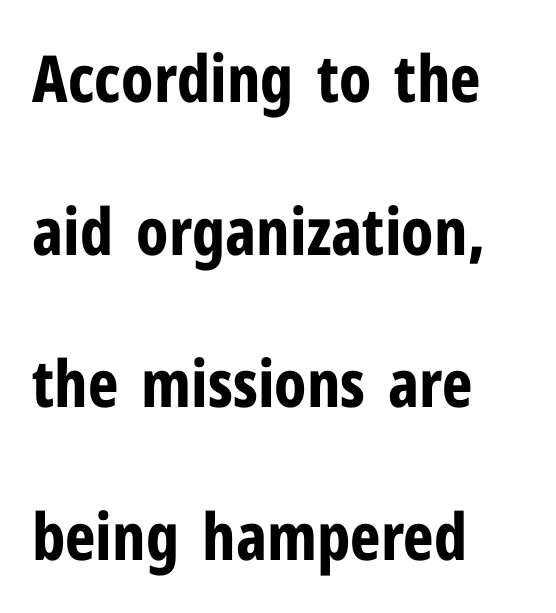
The image shows 65 px bold, condensed sans-serif type, upright; set left-aligned, loose line spacing (2.35x), normal letter spacing, not underlined; low stroke contrast and a medium x-height.
